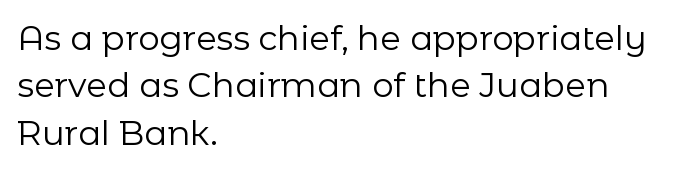
{"serif": "no", "italic": "no", "bold": "no", "weight": "regular", "width": "normal", "stroke_contrast": "low", "x_height": "medium", "monospaced": "no", "underline": "no", "align": "left", "line_spacing": "normal", "line_spacing_ratio": 1.39, "letter_spacing": "normal", "letter_spacing_em": 0.0, "glyph_px": 34}
